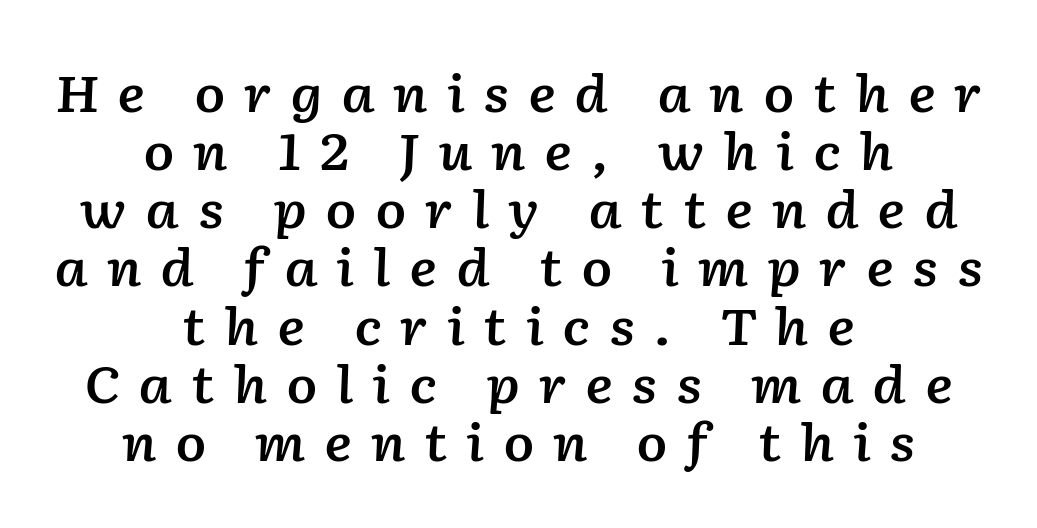
Q: Is the text bold? A: Semi-bold.
Q: Is the text italic (slanted)? A: Yes, it leans right by about 2 degrees.
Q: Is the text underlined? A: No.
Q: How is the paragraph aligned? A: Centered.
Q: Is the spacing between letters normal or unusually wide? A: Unusually wide.
Q: Is the spacing between lines tight, normal or loose? A: Tight.
Q: Width (condensed, normal, or wide)? A: Normal.
Q: Stroke contrast? A: Low.
Q: x-height? A: Medium.
Q: Monospaced? A: No.
